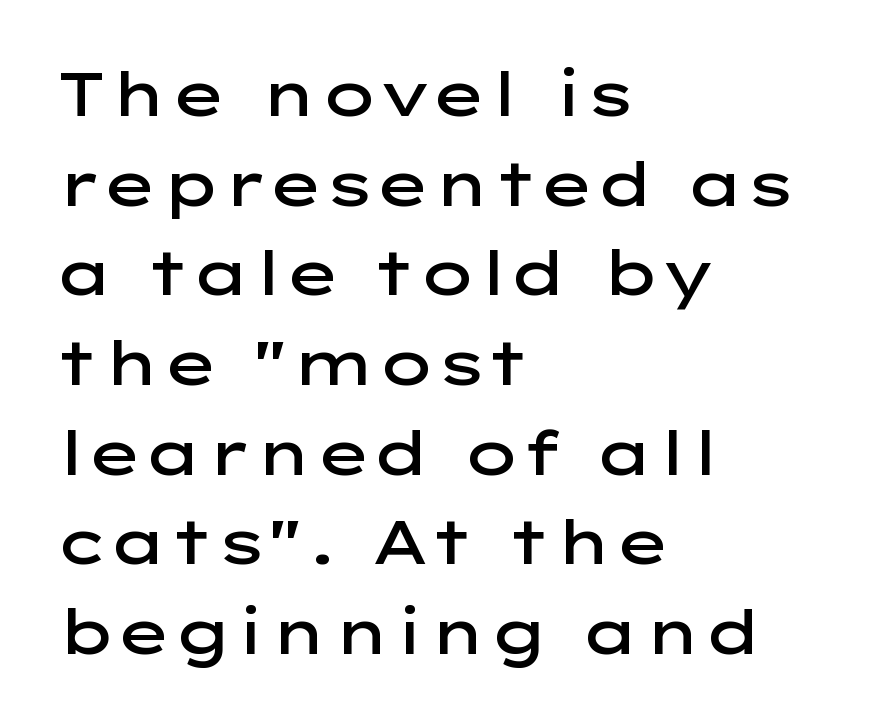
Looks like regular typesetting: each glyph gets only the width it needs. This is the in-between weight designers call semibold or demi. What stands out about the letter spacing? Nothing — it is the standard amount. Notice how the stems are strictly vertical — no italics here. The words here are not underlined. Examine the stroke ends and you'll find no serifs.
